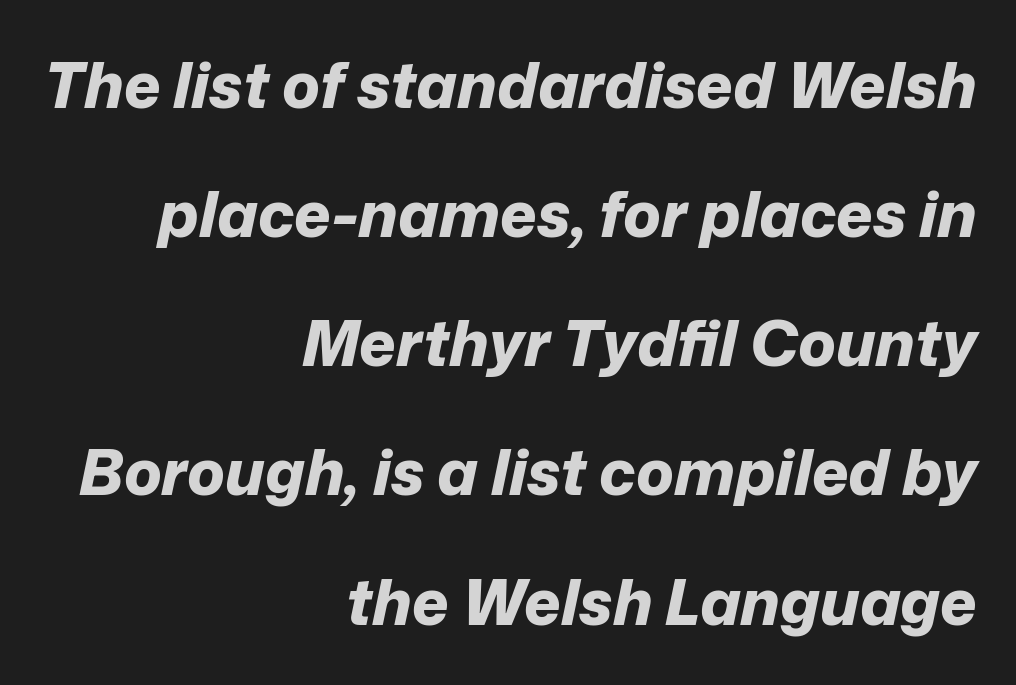
The image shows 63 px bold type, italic (leaning right); set right-aligned, loose line spacing (2.05x), normal letter spacing, not underlined; low stroke contrast and a medium x-height.
